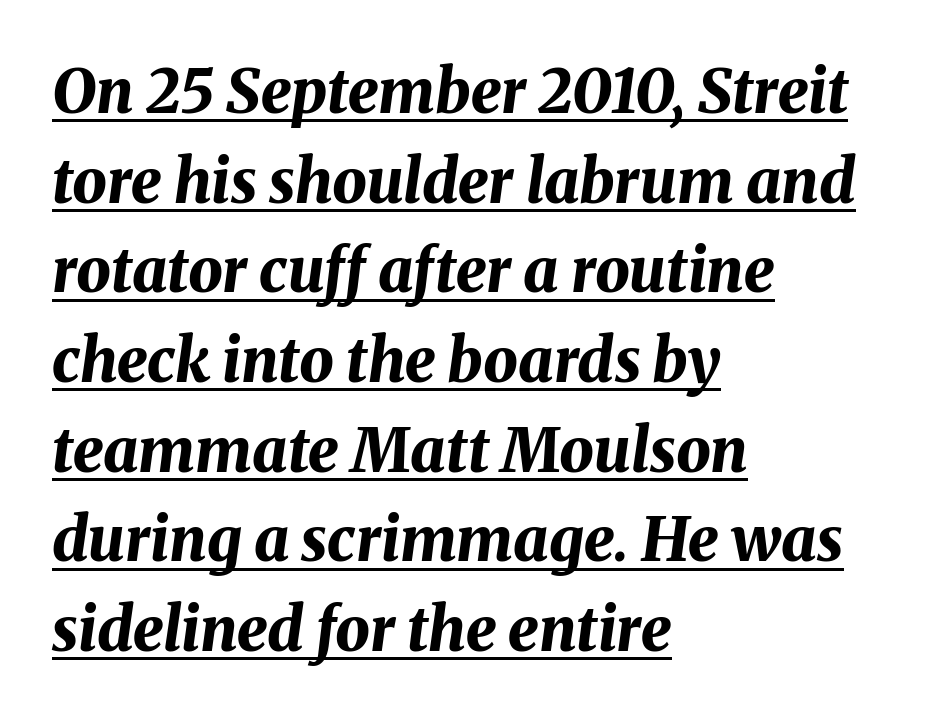
You could not count columns in this text — the font is proportionally spaced. Is the type bold? Yes — the strokes are clearly thick and heavy. Evenly set lines give the paragraph a standard silhouette. Students, note that the glyphs here touch the page at normal intervals.
